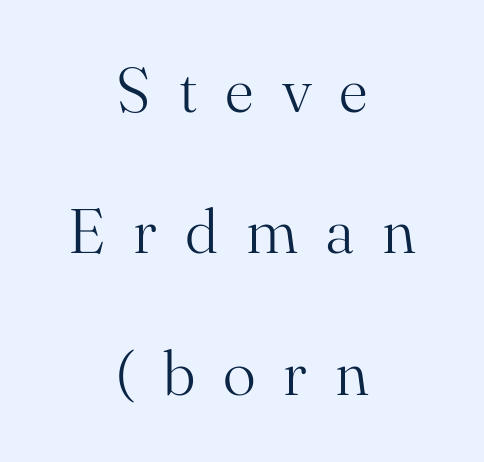
The image shows 62 px light serif type, upright; set centered, loose line spacing (2.28x), unusually wide letter spacing (+0.45 em), not underlined; medium stroke contrast and a small x-height.
